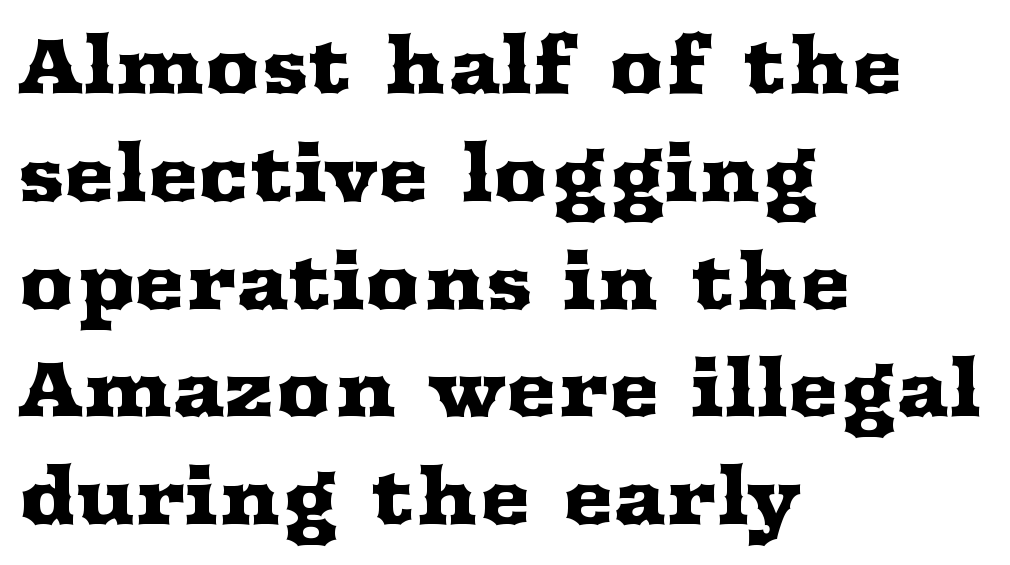
Tracking value appears to be zero — textbook default spacing. Serifs: yes, visible at the terminals of the letterforms. Underlining? Definitely not there. Interline gaps are of average width in this sample. Is this a fixed-width face? No — the glyphs have proportional, varying widths.
